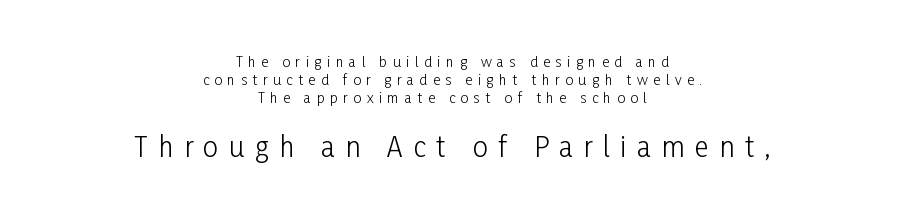
Q: Is the text bold? A: No.
Q: Is the text italic (slanted)? A: No, it is upright.
Q: Is the text underlined? A: No.
Q: How is the paragraph aligned? A: Centered.
Q: Is the spacing between letters normal or unusually wide? A: Unusually wide.
Q: Is the spacing between lines tight, normal or loose? A: Normal.
Q: Which block of text is set in a larger size, the first (top) or the second (bottom)? A: The second (bottom) one.
